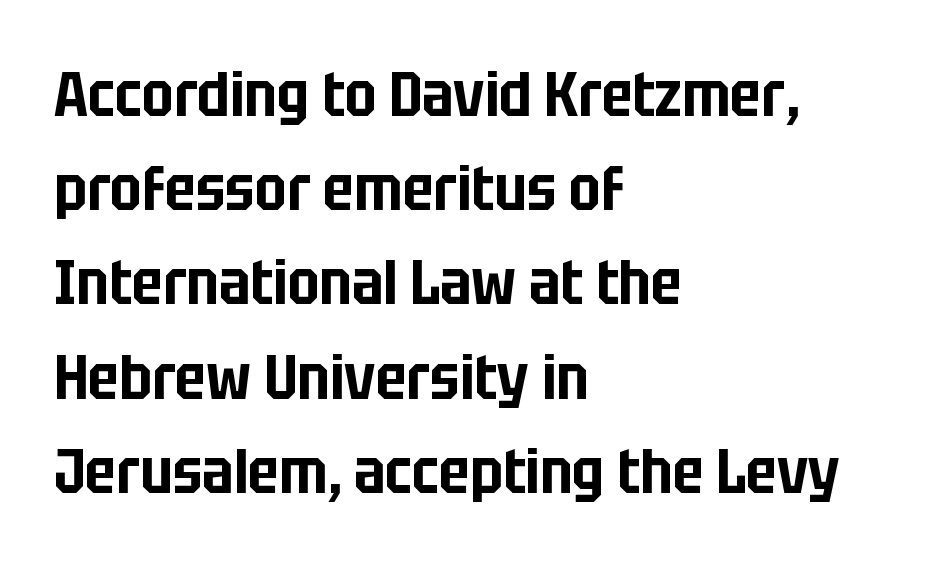
Q: Is the text italic (slanted)? A: No, it is upright.
Q: Is the typeface a serif or a sans-serif typeface? A: Sans-serif.
Q: Is the text underlined? A: No.
Q: How is the paragraph aligned? A: Left-aligned.
Q: Is the spacing between letters normal or unusually wide? A: Normal.
Q: Is the spacing between lines tight, normal or loose? A: Normal.
Q: Width (condensed, normal, or wide)? A: Condensed.
Q: Stroke contrast? A: Low.
Q: x-height? A: Large.
Q: Monospaced? A: No.
